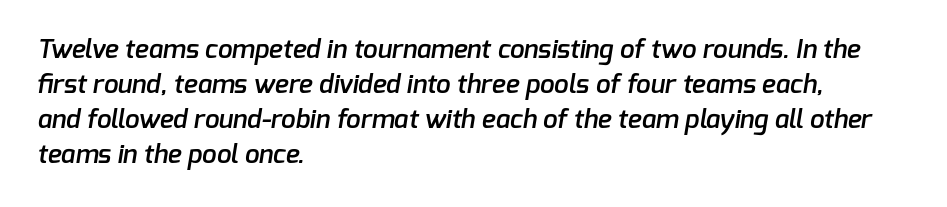
Q: Is the text bold? A: Semi-bold.
Q: Is the text underlined? A: No.
Q: How is the paragraph aligned? A: Left-aligned.
Q: Is the spacing between letters normal or unusually wide? A: Normal.
Q: Is the spacing between lines tight, normal or loose? A: Normal.
